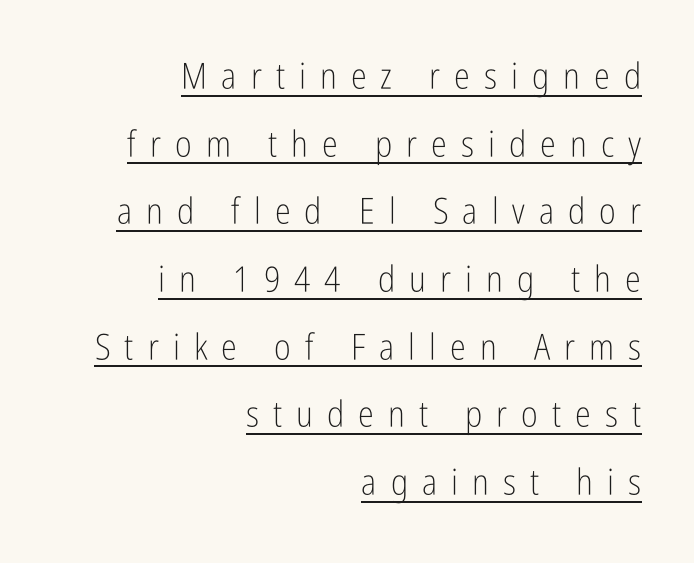
Visually the block forms a straight wall on the right and a jagged coastline on the left. Heft: none added — not bold. Character widths vary here, with narrow letters taking less room than wide ones. The passage shown has open, widely tracked lettering throughout. Quick note: not italic, upright. The words here are underlined.
